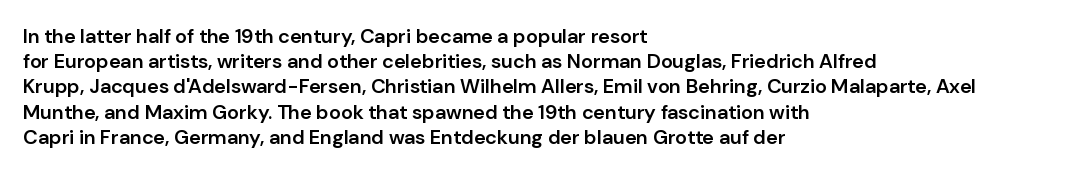
The image shows 20 px text type, upright; set left-aligned, normal line spacing (1.26x), normal letter spacing, not underlined.
